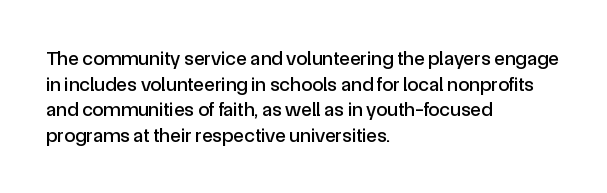
The image shows 20 px text type, upright; set left-aligned, normal line spacing (1.28x), normal letter spacing, not underlined.
